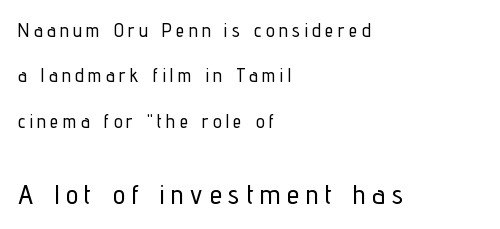
The image shows 28 px condensed sans-serif type, upright; set left-aligned, loose line spacing (2.39x), unusually wide letter spacing (+0.24 em), not underlined; the second (bottom) block is 1.47x larger; low stroke contrast and a medium x-height.
